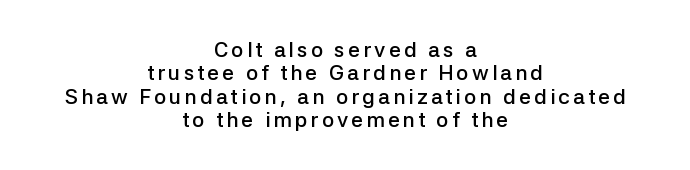
Q: Is the text bold? A: Semi-bold.
Q: Is the text italic (slanted)? A: No, it is upright.
Q: Is the text underlined? A: No.
Q: How is the paragraph aligned? A: Centered.
Q: Is the spacing between lines tight, normal or loose? A: Tight.
